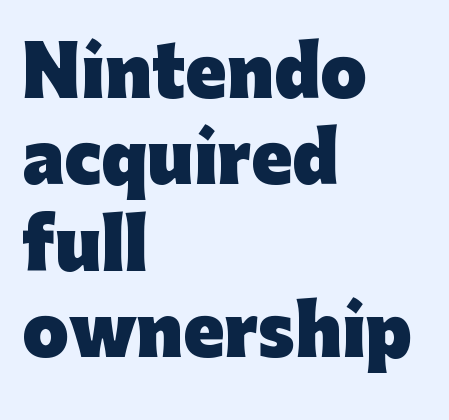
The image shows 67 px heavy sans-serif type, upright; set left-aligned, normal line spacing (1.29x), normal letter spacing, not underlined; low stroke contrast and a medium x-height.
